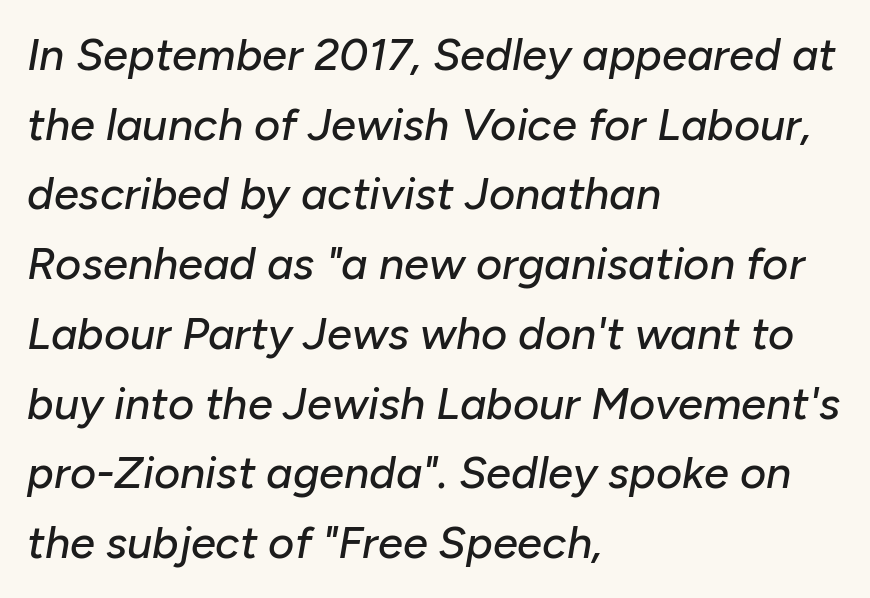
The image shows 45 px text type, italic (leaning right); set left-aligned, normal line spacing (1.55x), normal letter spacing, not underlined; low stroke contrast and a medium x-height.
